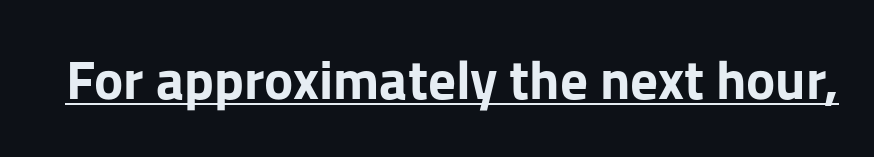
The typesetting leans heavy: a genuine bold. There is no visible air inserted between adjacent glyphs. A baseline rule has been typeset under these characters. Stroke terminals: plain, sans-serif.
